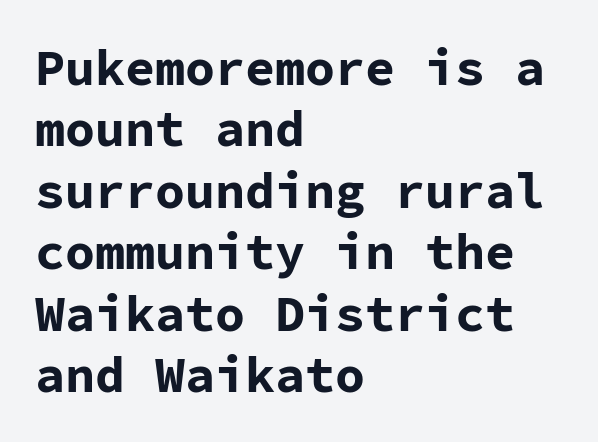
A typesetter would call this monospace, since all characters share one set width. A dark, heavy texture on the line: the type is bold. This rendering leaves character spacing at its baseline value. Italic: no, the glyphs are upright roman. A student would call this left alignment; a typographer would say flush left, rag right.
